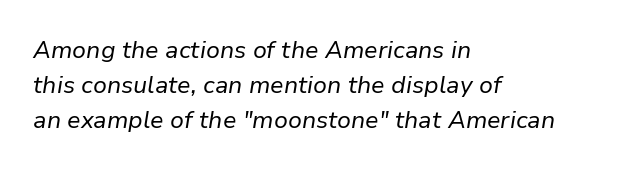
The image shows 24 px text type, italic (leaning right); set left-aligned, normal line spacing (1.45x), normal letter spacing, not underlined.
